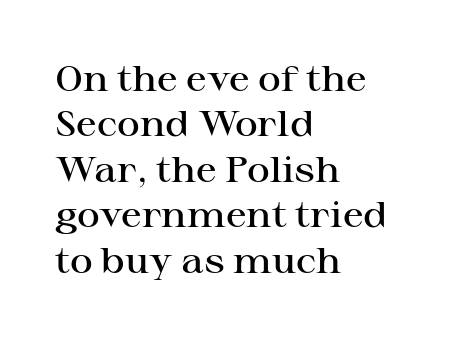
{"serif": "yes", "italic": "no", "bold": "semi", "weight": "semibold", "width": "wide", "stroke_contrast": "high", "x_height": "medium", "monospaced": "no", "underline": "no", "align": "left", "line_spacing": "normal", "line_spacing_ratio": 1.3, "letter_spacing": "normal", "letter_spacing_em": 0.0, "glyph_px": 35}
